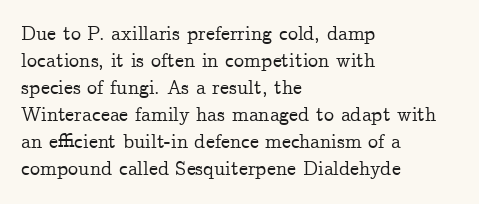
Q: Is the text italic (slanted)? A: No, it is upright.
Q: Is the text underlined? A: No.
Q: How is the paragraph aligned? A: Left-aligned.
Q: Is the spacing between letters normal or unusually wide? A: Normal.
Q: Is the spacing between lines tight, normal or loose? A: Normal.
